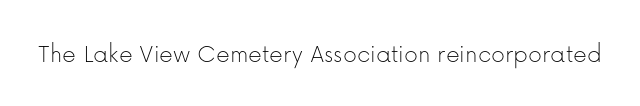
{"italic": "no", "bold": "no", "underline": "no", "letter_spacing": "normal", "letter_spacing_em": 0.0, "glyph_px": 27}
